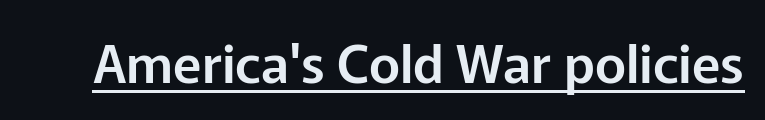
Q: Is the text italic (slanted)? A: No, it is upright.
Q: Is the typeface a serif or a sans-serif typeface? A: Sans-serif.
Q: Is the text underlined? A: Yes.
Q: Is the spacing between letters normal or unusually wide? A: Normal.
Q: Width (condensed, normal, or wide)? A: Normal.
Q: Stroke contrast? A: Low.
Q: x-height? A: Medium.
Q: Monospaced? A: No.
